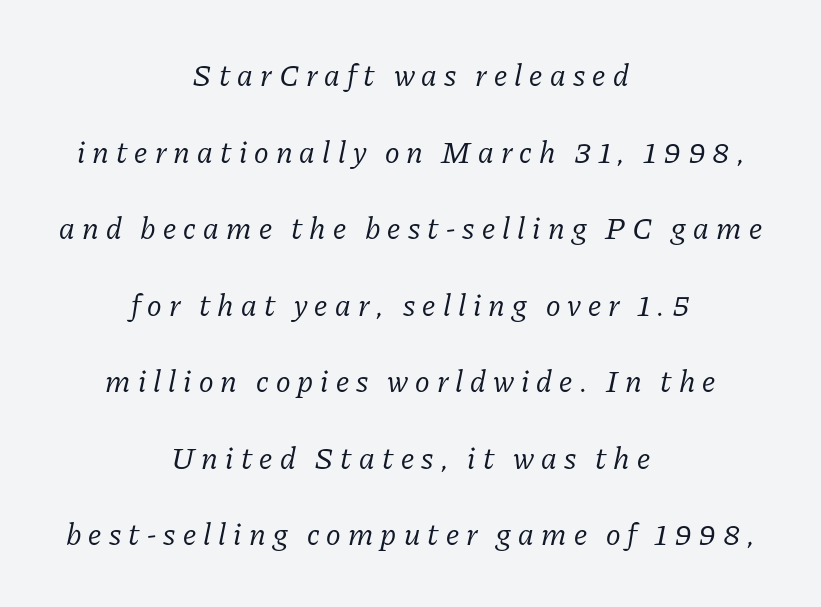
The lines are quadded center. The lettering tilts uniformly, giving the passage an italic look. Counters stay open thanks to moderate or lighter strokes. Successive baselines arrive slowly, with a big drop between each. Only glyphs here, with clear space below each row. To sum up the face: it has serifs.
